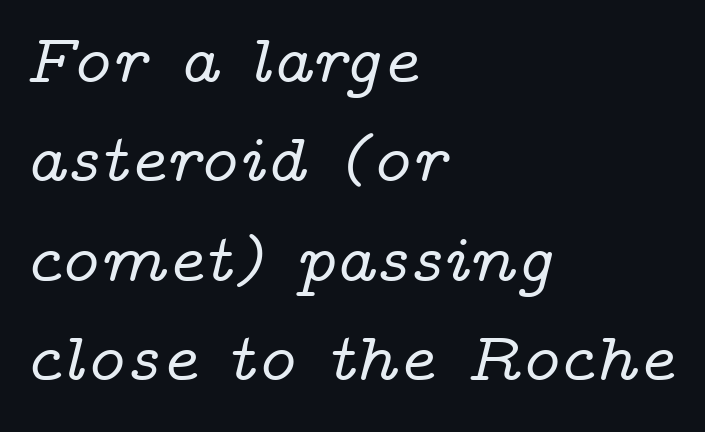
Classification — serif. How are the letters spaced? Ordinarily, with no added tracking. Is the block centered? No — it sits flush against the left margin. The foot of each line stays bare and open.
